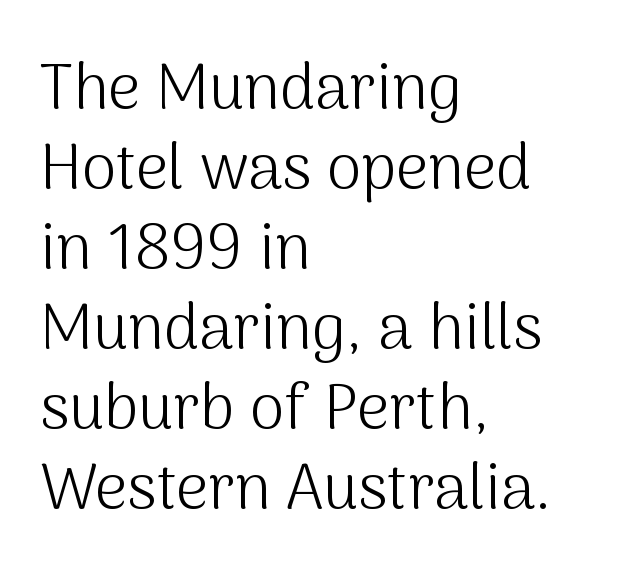
No feet cap the strokes, marking this as sans-serif type. Rows of type keep a routine distance in the vertical direction. These glyphs show unthickened strokes, regular width or finer. Lines of text with bare space underneath.
